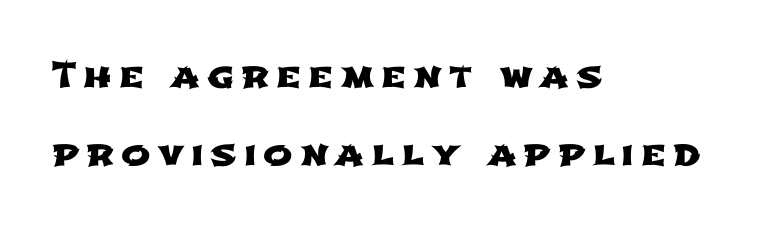
The image shows 35 px wide sans-serif type; set left-aligned, loose line spacing (2.22x), unusually wide letter spacing (+0.2 em), not underlined; low stroke contrast and a medium x-height.
